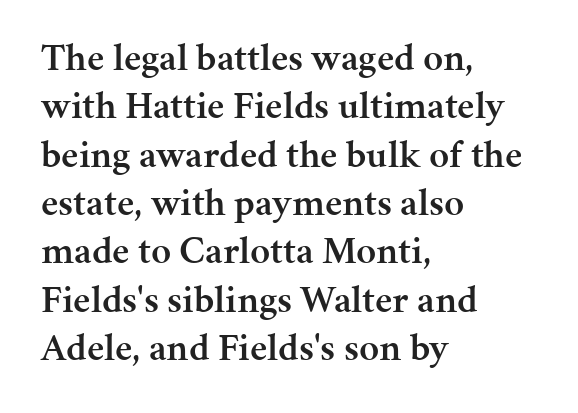
{"serif": "yes", "italic": "no", "bold": "semi", "weight": "semibold", "width": "normal", "stroke_contrast": "medium", "x_height": "medium", "monospaced": "no", "underline": "no", "align": "left", "line_spacing_ratio": 1.24, "letter_spacing": "normal", "letter_spacing_em": 0.0, "glyph_px": 39}
